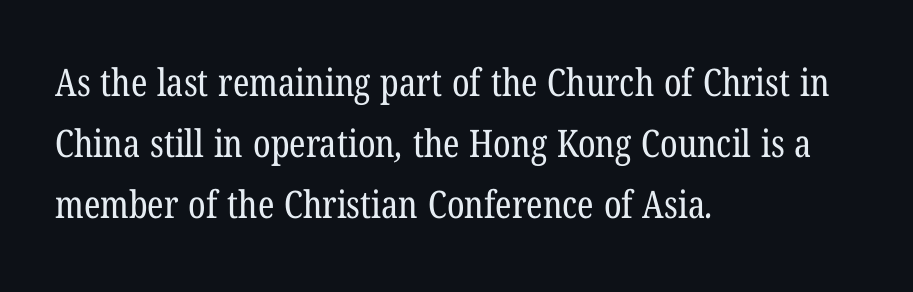
The image shows 38 px regular-weight, condensed serif type; set left-aligned, normal line spacing (1.6x), normal letter spacing, not underlined; low stroke contrast and a medium x-height.
